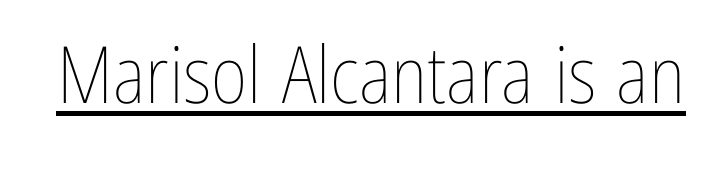
The image shows 79 px thin, condensed type, upright; set normal letter spacing, underlined; low stroke contrast and a medium x-height.
